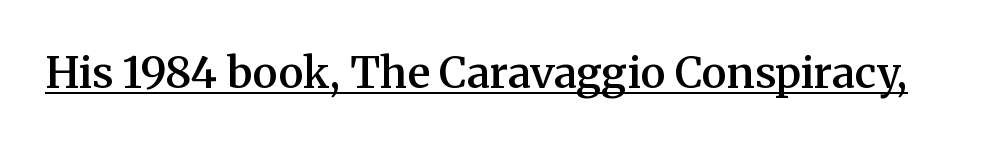
{"serif": "yes", "italic": "no", "bold": "semi", "weight": "semibold", "width": "normal", "stroke_contrast": "medium", "x_height": "medium", "monospaced": "no", "underline": "yes", "letter_spacing": "normal", "letter_spacing_em": 0.0, "glyph_px": 43}
